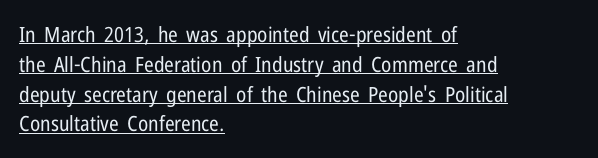
The image shows 21 px text type, upright; set left-aligned, normal line spacing (1.42x), normal letter spacing, underlined.
